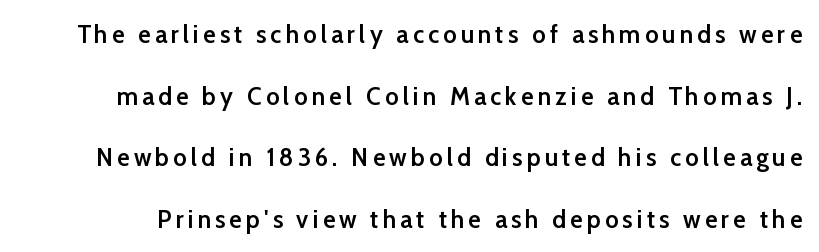
The image shows 26 px text type, upright; set loose line spacing (2.37x), not underlined.
